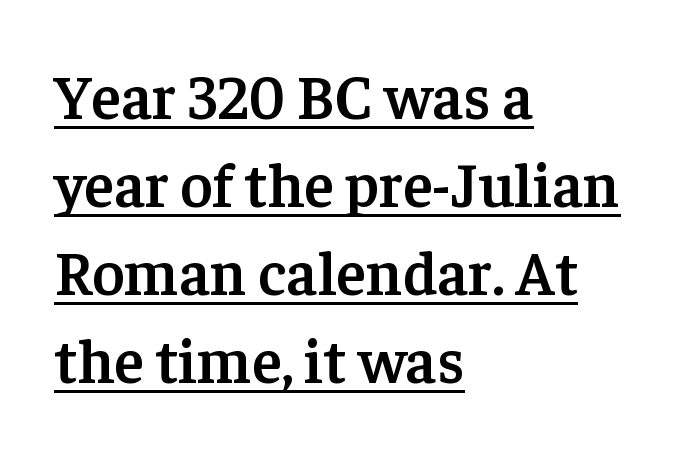
Q: Is the text bold? A: Semi-bold.
Q: Is the text italic (slanted)? A: No, it is upright.
Q: Is the typeface a serif or a sans-serif typeface? A: Serif.
Q: Is the text underlined? A: Yes.
Q: How is the paragraph aligned? A: Left-aligned.
Q: Is the spacing between letters normal or unusually wide? A: Normal.
Q: Is the spacing between lines tight, normal or loose? A: Normal.
Q: Width (condensed, normal, or wide)? A: Normal.
Q: Stroke contrast? A: Low.
Q: x-height? A: Medium.
Q: Monospaced? A: No.
